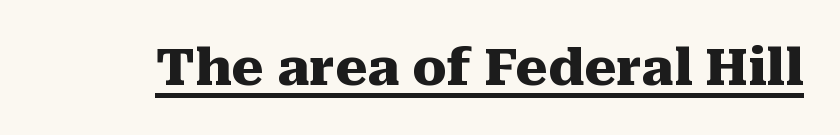
Q: Is the text bold? A: Yes.
Q: Is the text italic (slanted)? A: No, it is upright.
Q: Is the typeface a serif or a sans-serif typeface? A: Serif.
Q: Is the text underlined? A: Yes.
Q: Is the spacing between letters normal or unusually wide? A: Normal.
Q: Width (condensed, normal, or wide)? A: Normal.
Q: Stroke contrast? A: Medium.
Q: x-height? A: Medium.
Q: Monospaced? A: No.
